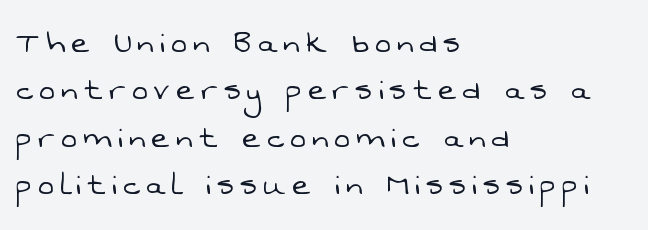
Baseline-to-baseline distance is the conventional proportion of letter height. Note the varied advance widths — an 'i' is clearly narrower than an 'm'. Does the copy run flush right? No — it runs flush left. The weight tops out at a normal text grade. A typesetter would label this face a sans. Just letters on the line, the space beneath them empty.
